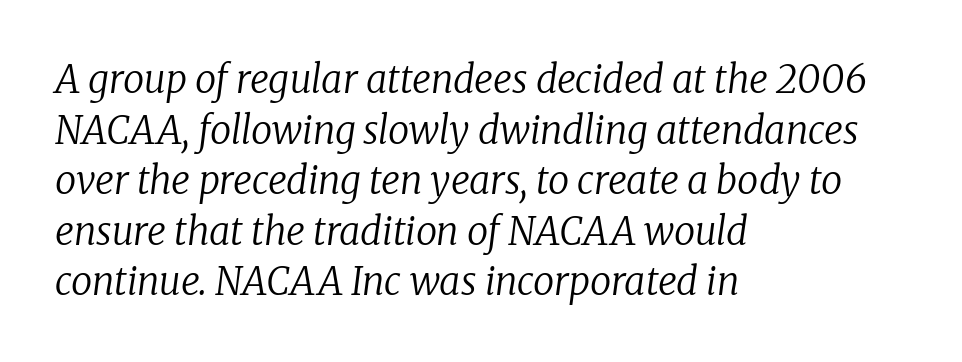
The image shows 38 px regular-weight serif type, italic (leaning right); set left-aligned, normal line spacing (1.33x), normal letter spacing, not underlined; low stroke contrast and a medium x-height.
